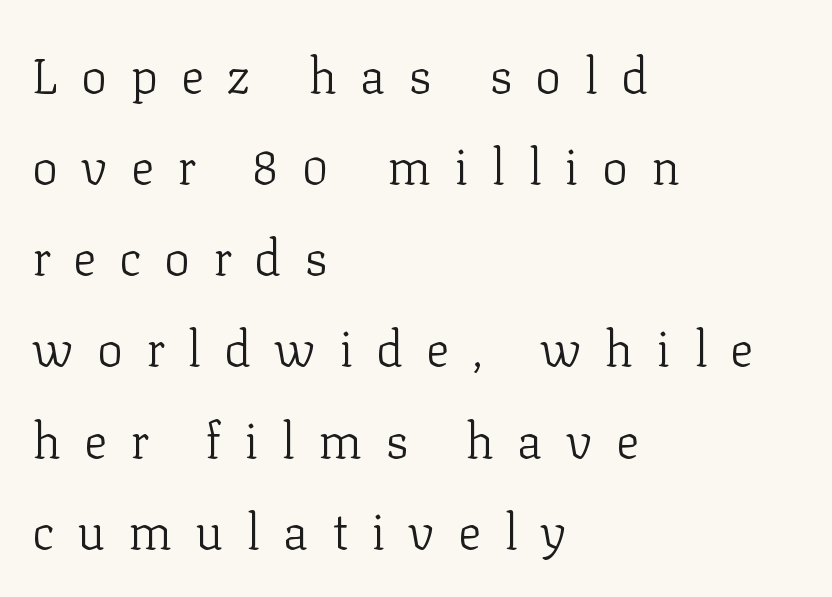
{"serif": "yes", "italic": "no", "bold": "no", "weight": "light", "width": "normal", "stroke_contrast": "low", "x_height": "medium", "monospaced": "no", "underline": "no", "align": "left", "line_spacing_ratio": 1.86, "letter_spacing": "wide", "letter_spacing_em": 0.47, "glyph_px": 49}
